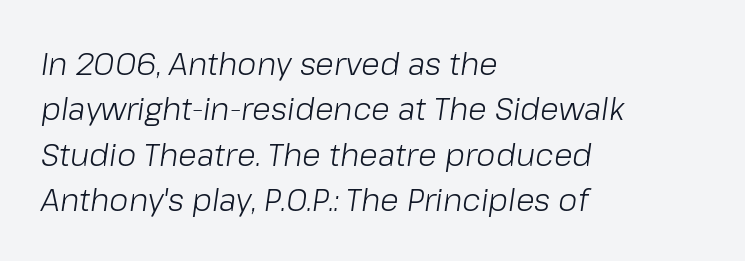
{"italic": "yes", "lean": "right", "slant_degrees": 8, "bold": "no", "weight": "light", "width": "normal", "stroke_contrast": "low", "x_height": "medium", "monospaced": "no", "underline": "no", "align": "left", "line_spacing": "normal", "line_spacing_ratio": 1.46, "letter_spacing": "normal", "letter_spacing_em": 0.0, "glyph_px": 31}
